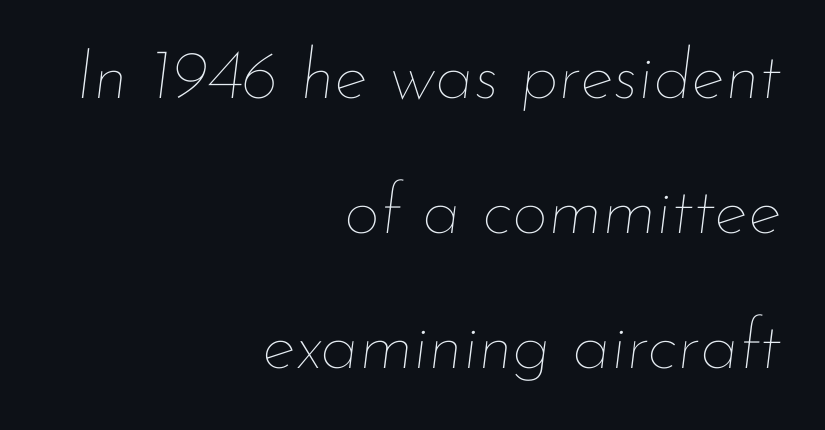
Q: Is the text bold? A: No.
Q: Is the text italic (slanted)? A: Yes, it leans right by about 7 degrees.
Q: Is the text underlined? A: No.
Q: How is the paragraph aligned? A: Right-aligned.
Q: Is the spacing between letters normal or unusually wide? A: Normal.
Q: Is the spacing between lines tight, normal or loose? A: Loose.
Q: Width (condensed, normal, or wide)? A: Normal.
Q: Stroke contrast? A: Low.
Q: x-height? A: Small.
Q: Monospaced? A: No.
